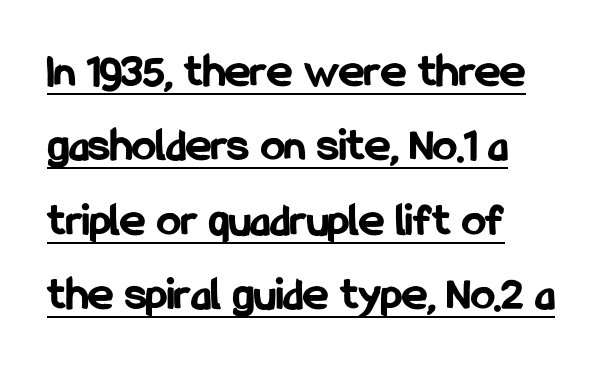
Q: Is the text bold? A: Yes.
Q: Is the text italic (slanted)? A: No, it is upright.
Q: Is the typeface a serif or a sans-serif typeface? A: Sans-serif.
Q: Is the text underlined? A: Yes.
Q: How is the paragraph aligned? A: Left-aligned.
Q: Is the spacing between letters normal or unusually wide? A: Normal.
Q: Is the spacing between lines tight, normal or loose? A: Normal.
Q: Width (condensed, normal, or wide)? A: Condensed.
Q: Stroke contrast? A: Low.
Q: x-height? A: Medium.
Q: Monospaced? A: No.
